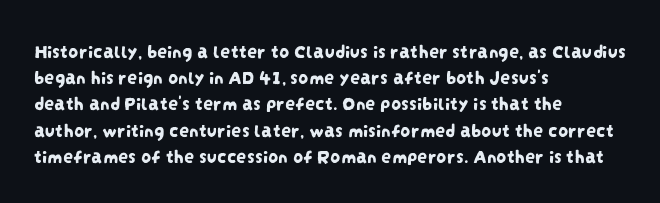
The image shows 20 px text type; set left-aligned, normal line spacing (1.31x), normal letter spacing, not underlined.
